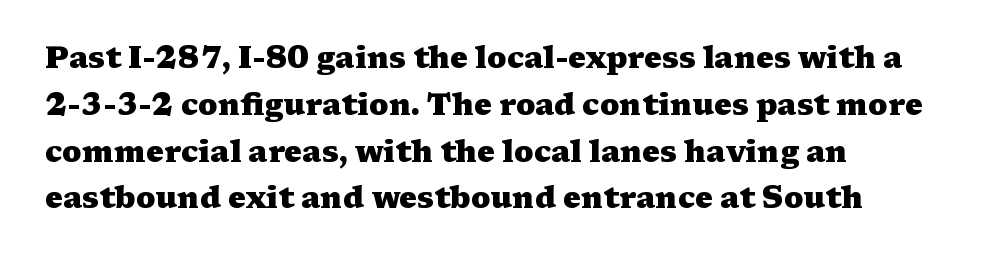
{"serif": "yes", "italic": "no", "bold": "yes", "weight": "heavy", "width": "wide", "stroke_contrast": "medium", "x_height": "medium", "monospaced": "no", "underline": "no", "align": "left", "line_spacing": "normal", "line_spacing_ratio": 1.56, "letter_spacing": "normal", "letter_spacing_em": 0.0, "glyph_px": 30}
